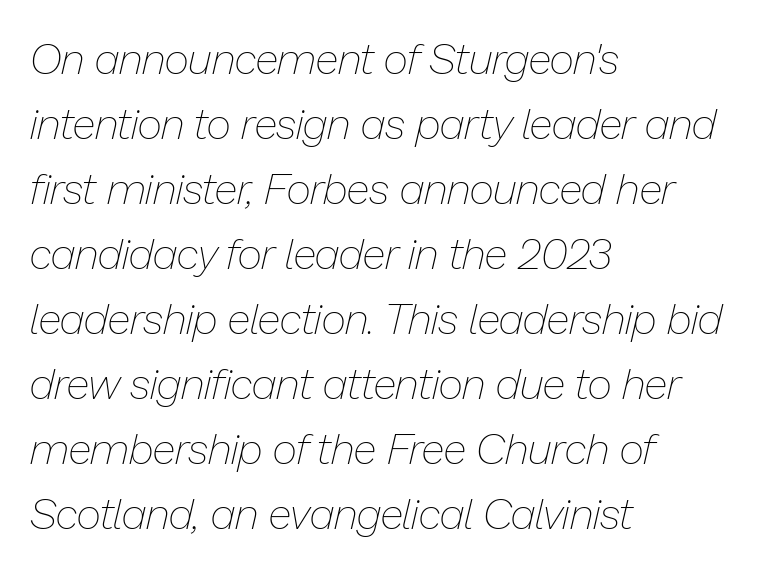
The image shows 43 px thin type, italic (leaning right); set left-aligned, normal line spacing (1.51x), normal letter spacing, not underlined; low stroke contrast and a medium x-height.
